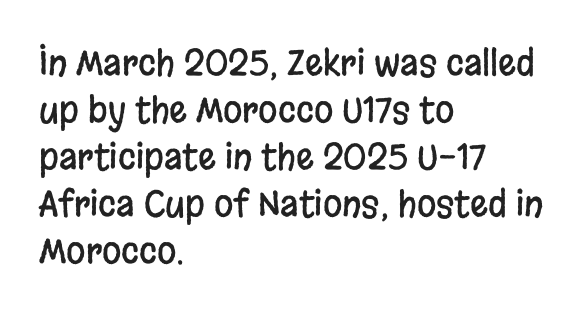
{"serif": "no", "italic": "no", "width": "condensed", "stroke_contrast": "low", "x_height": "large", "monospaced": "no", "underline": "no", "align": "left", "line_spacing": "normal", "line_spacing_ratio": 1.34, "letter_spacing": "normal", "letter_spacing_em": 0.0, "glyph_px": 35}
